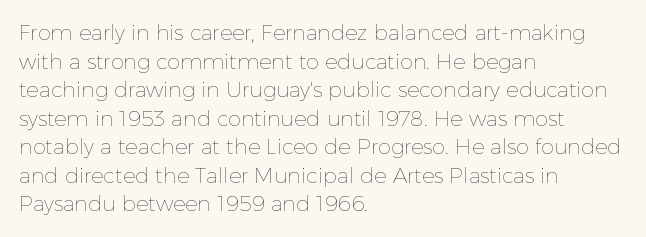
Q: Is the text bold? A: No.
Q: Is the text italic (slanted)? A: No, it is upright.
Q: Is the text underlined? A: No.
Q: How is the paragraph aligned? A: Left-aligned.
Q: Is the spacing between letters normal or unusually wide? A: Normal.
Q: Is the spacing between lines tight, normal or loose? A: Normal.
